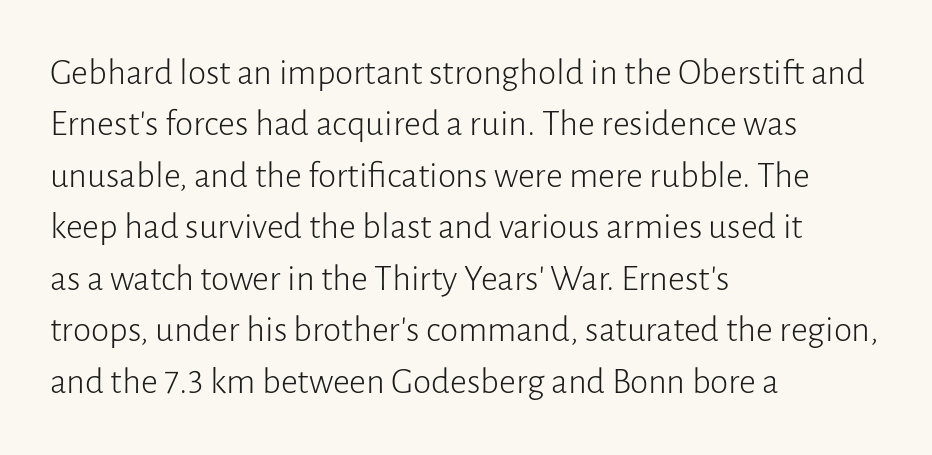
Ascenders rise straight up at ninety degrees. The typeface has the unassuming heft of standard copy or less. Do the characters align in a grid? No, the font is proportional. The horizontal fit of the characters is conventional and even. This rendering employs a face without finishing strokes, i.e., a sans-serif.
